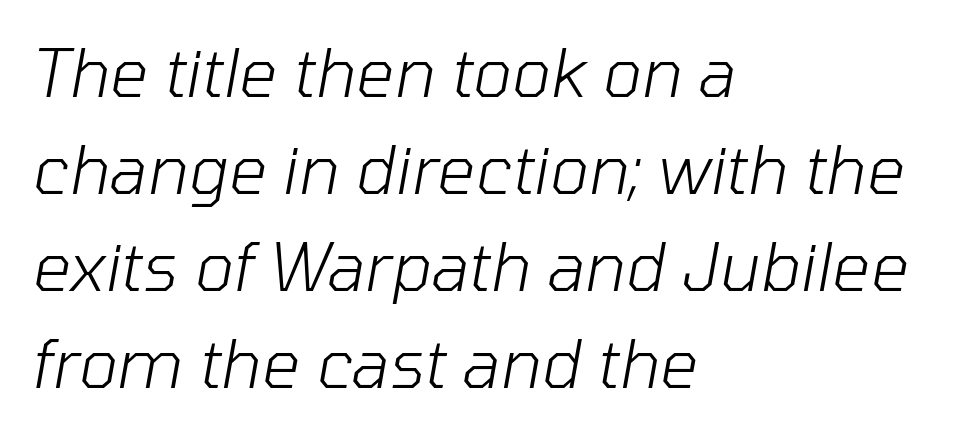
{"italic": "yes", "lean": "right", "slant_degrees": 10, "bold": "no", "weight": "light", "width": "normal", "stroke_contrast": "low", "x_height": "medium", "monospaced": "no", "underline": "no", "align": "left", "line_spacing": "normal", "line_spacing_ratio": 1.45, "letter_spacing": "normal", "letter_spacing_em": 0.0, "glyph_px": 67}
